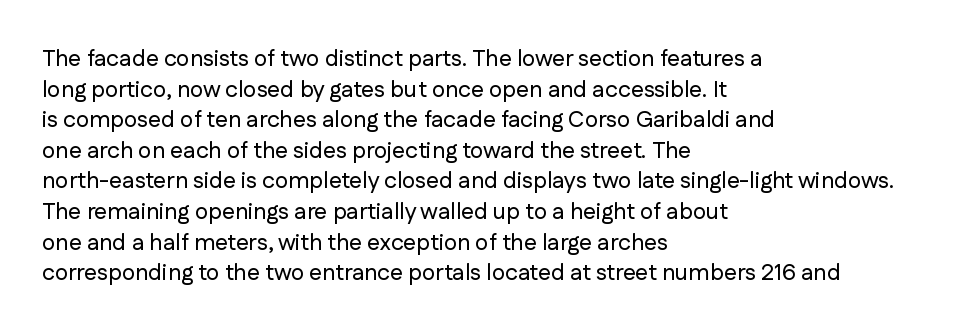
A typesetter would call this leading conventional body-copy spacing. No italicization has been applied; the sample stays upright. Tracking value appears to be zero — textbook default spacing. Short and long lines alike share a common starting point at left. Decoration check: the copy has no underline.
